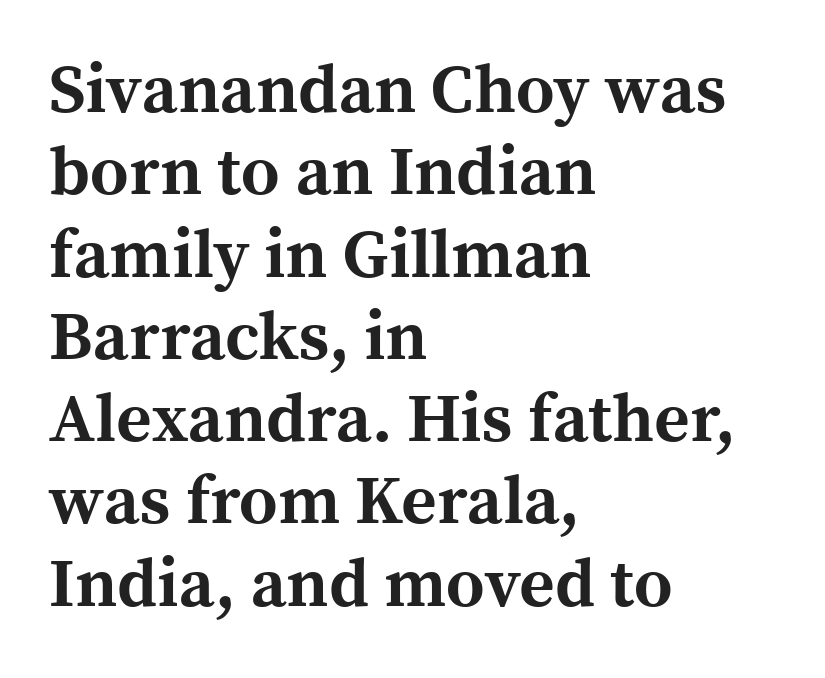
Q: Is the text bold? A: Yes.
Q: Is the text italic (slanted)? A: No, it is upright.
Q: Is the typeface a serif or a sans-serif typeface? A: Serif.
Q: Is the text underlined? A: No.
Q: How is the paragraph aligned? A: Left-aligned.
Q: Is the spacing between letters normal or unusually wide? A: Normal.
Q: Width (condensed, normal, or wide)? A: Normal.
Q: x-height? A: Medium.
Q: Monospaced? A: No.
